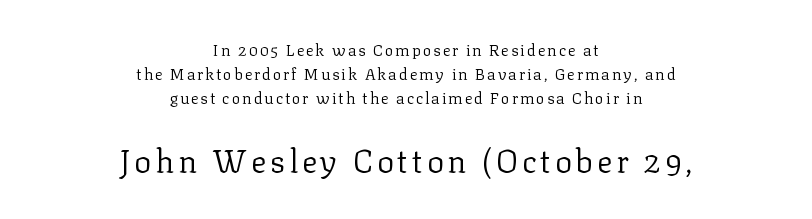
Q: Is the text bold? A: No.
Q: Is the text italic (slanted)? A: No, it is upright.
Q: Is the typeface a serif or a sans-serif typeface? A: Serif.
Q: Is the text underlined? A: No.
Q: How is the paragraph aligned? A: Centered.
Q: Is the spacing between lines tight, normal or loose? A: Normal.
Q: Which block of text is set in a larger size, the first (top) or the second (bottom)? A: The second (bottom) one.
Q: Width (condensed, normal, or wide)? A: Normal.
Q: Stroke contrast? A: Low.
Q: x-height? A: Medium.
Q: Monospaced? A: No.
